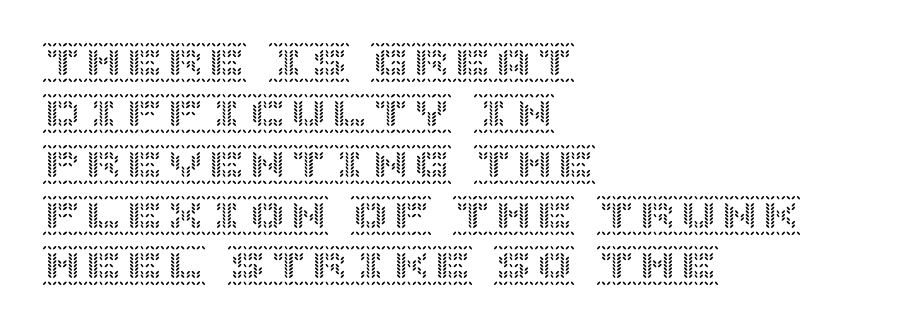
Q: Is the text italic (slanted)? A: No, it is upright.
Q: Is the text underlined? A: No.
Q: How is the paragraph aligned? A: Left-aligned.
Q: Is the spacing between letters normal or unusually wide? A: Normal.
Q: Width (condensed, normal, or wide)? A: Normal.
Q: x-height? A: Large.
